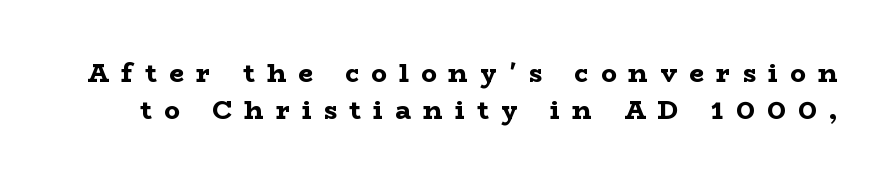
{"italic": "no", "bold": "yes", "underline": "no", "line_spacing": "normal", "line_spacing_ratio": 1.42, "letter_spacing": "wide", "letter_spacing_em": 0.47, "glyph_px": 26}
